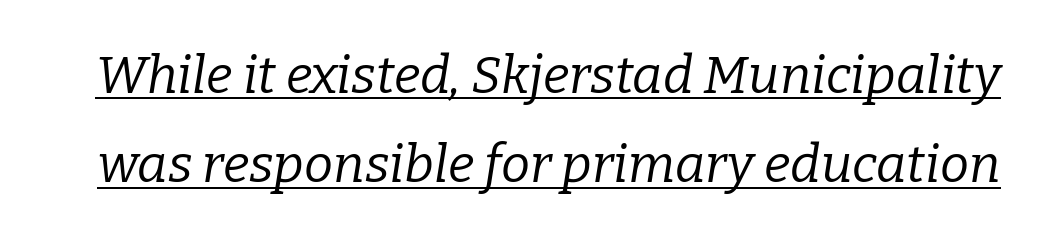
The image shows 52 px regular-weight serif type, italic (leaning right); set line spacing 1.72x, normal letter spacing, underlined; low stroke contrast and a medium x-height.
